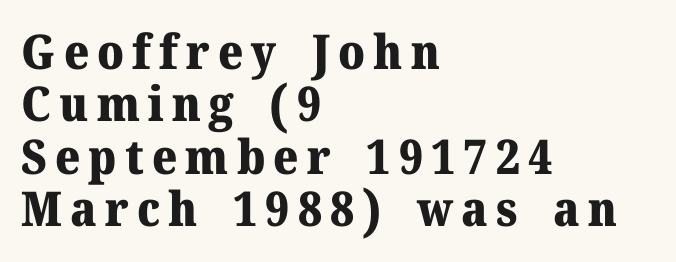
{"serif": "yes", "italic": "no", "bold": "yes", "weight": "heavy", "width": "normal", "stroke_contrast": "medium", "x_height": "medium", "monospaced": "no", "underline": "no", "align": "left", "line_spacing": "tight", "line_spacing_ratio": 1.09, "glyph_px": 48}
